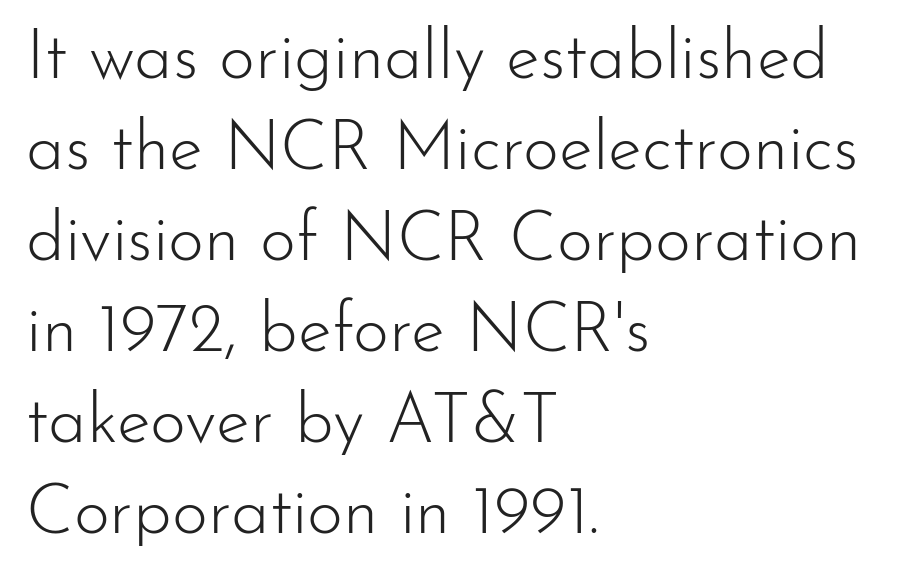
The baseline area is clear. Line starts are locked; line ends wander. Observe the absence of serifs on each vertical stroke in this sample. Observe the ordinary spacing: letters are neighbours, not strangers. Stems here are at most as thick as an everyday book face.
